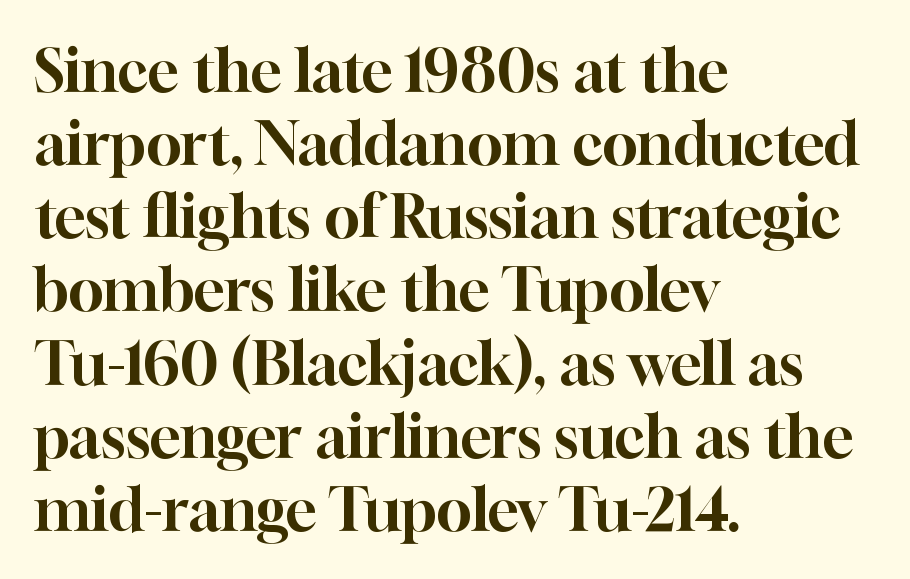
Q: Is the text italic (slanted)? A: No, it is upright.
Q: Is the typeface a serif or a sans-serif typeface? A: Serif.
Q: Is the text underlined? A: No.
Q: How is the paragraph aligned? A: Left-aligned.
Q: Is the spacing between letters normal or unusually wide? A: Normal.
Q: Width (condensed, normal, or wide)? A: Normal.
Q: Stroke contrast? A: High.
Q: x-height? A: Medium.
Q: Monospaced? A: No.
